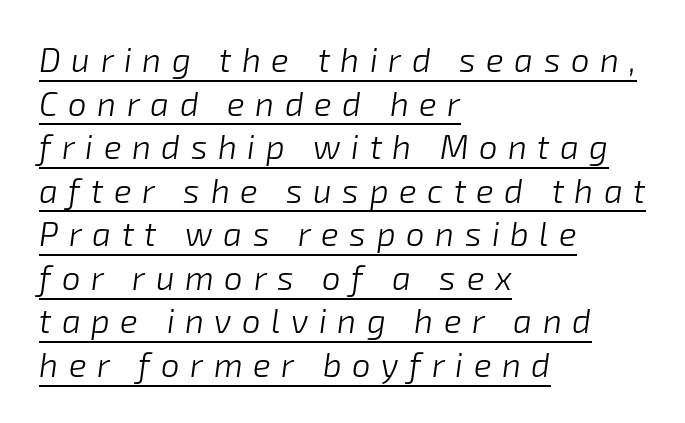
The characters are drawn with everyday or finer stroke widths. These lines sit exactly where default settings would place them. Is this a fixed-width face? No — the glyphs have proportional, varying widths. This rendering uses left alignment, leaving the right contour irregular. Short note: letters widely spaced. In terms of posture, this sample is oblique.
